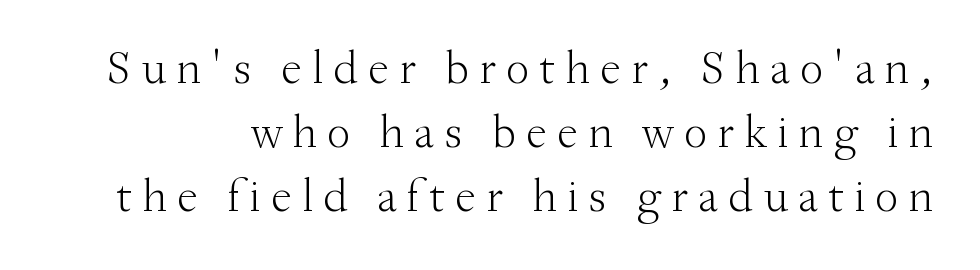
Italic: no, the glyphs are upright roman. Are there feet on the stems? There are — it's a serif. A light-to-regular cut is what we see here. The strip under each line holds only bare page.
